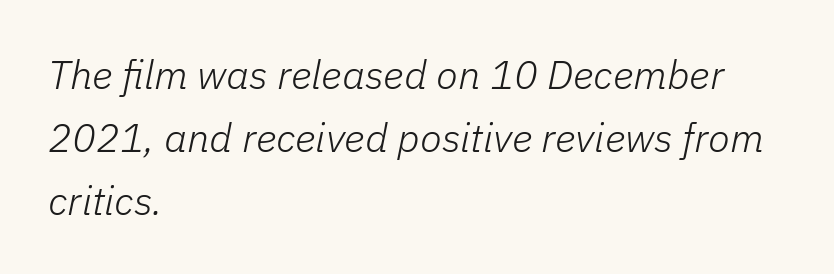
The image shows 40 px light type, italic (leaning right); set left-aligned, normal line spacing (1.57x), normal letter spacing, not underlined; low stroke contrast and a medium x-height.
